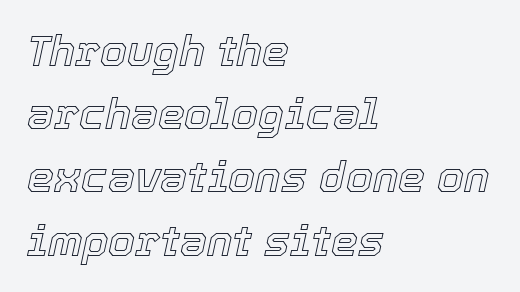
Q: Is the text italic (slanted)? A: Yes, it leans right by about 12 degrees.
Q: Is the text underlined? A: No.
Q: How is the paragraph aligned? A: Left-aligned.
Q: Is the spacing between letters normal or unusually wide? A: Normal.
Q: Is the spacing between lines tight, normal or loose? A: Normal.
Q: Width (condensed, normal, or wide)? A: Normal.
Q: x-height? A: Medium.
Q: Monospaced? A: No.
